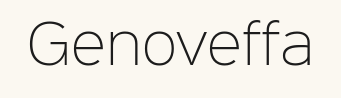
Varying glyph widths throughout — classic text-font behaviour. This sample uses a sans-serif face. Heaviness? Minimal to ordinary, like unemphasized prose. The foot of each line stays bare and open. The gaps between neighbouring characters are ordinary and unremarkable.
